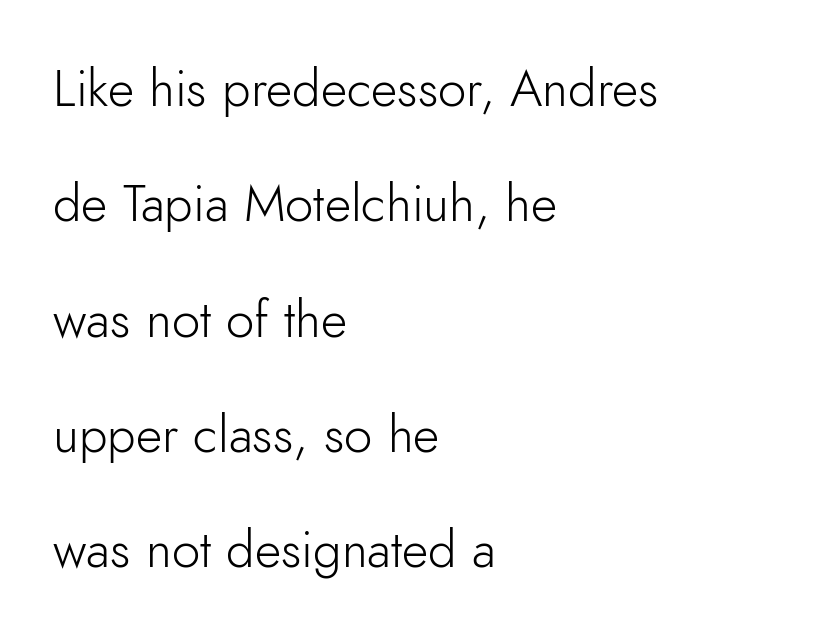
Classification — sans serif. These lines were composed using upright roman letters. This sample has the flowing, uneven cadence of proportional lettering. The glyphs are unaccompanied by any horizontal stroke below them.
